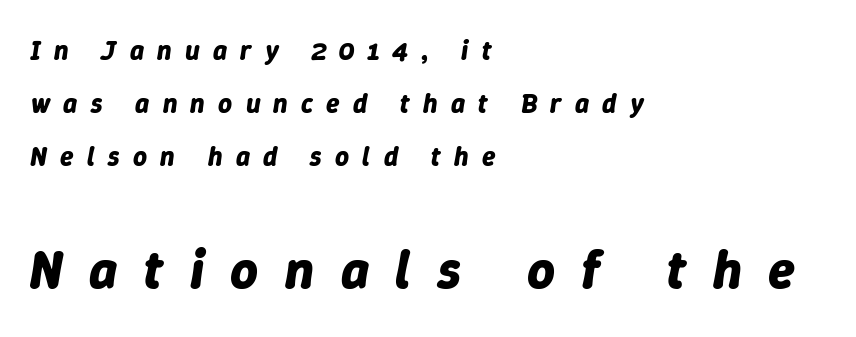
{"italic": "yes", "lean": "right", "slant_degrees": 9, "bold": "yes", "weight": "bold", "width": "normal", "stroke_contrast": "low", "x_height": "medium", "monospaced": "no", "underline": "no", "align": "left", "line_spacing": "loose", "line_spacing_ratio": 1.96, "letter_spacing": "wide", "letter_spacing_em": 0.49, "larger_block": "second", "size_ratio": 2.0, "glyph_px": 54}
